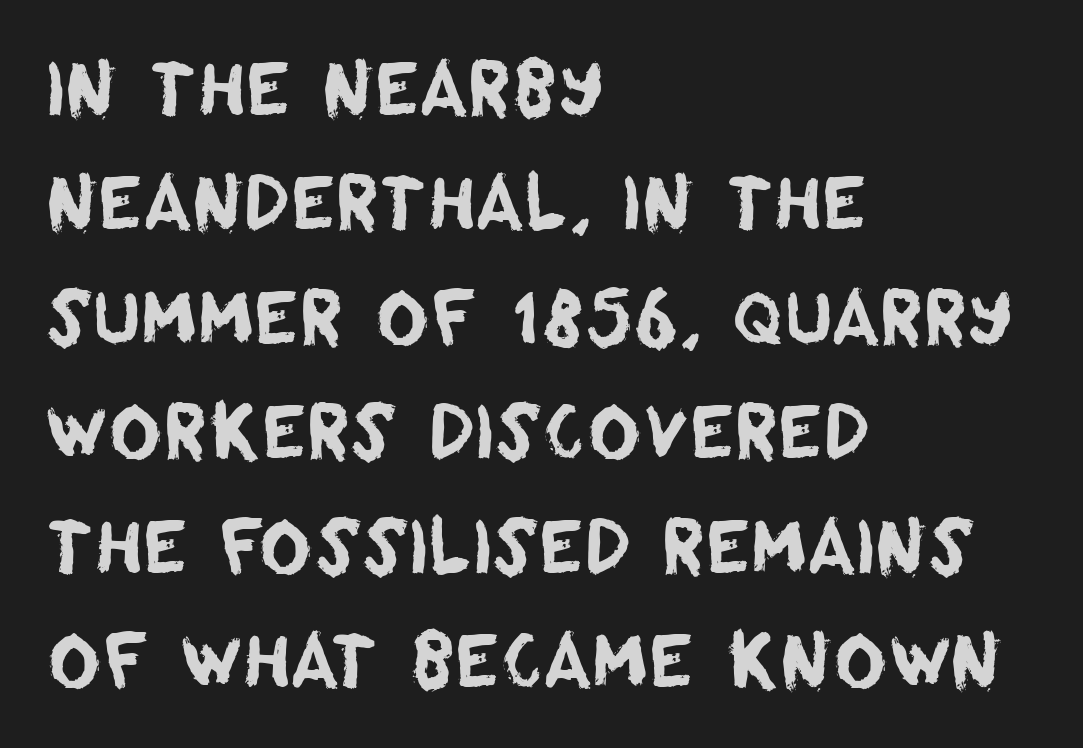
{"serif": "no", "width": "normal", "stroke_contrast": "low", "x_height": "large", "monospaced": "no", "underline": "no", "align": "left", "line_spacing": "normal", "line_spacing_ratio": 1.59, "letter_spacing": "normal", "letter_spacing_em": 0.0, "glyph_px": 72}
